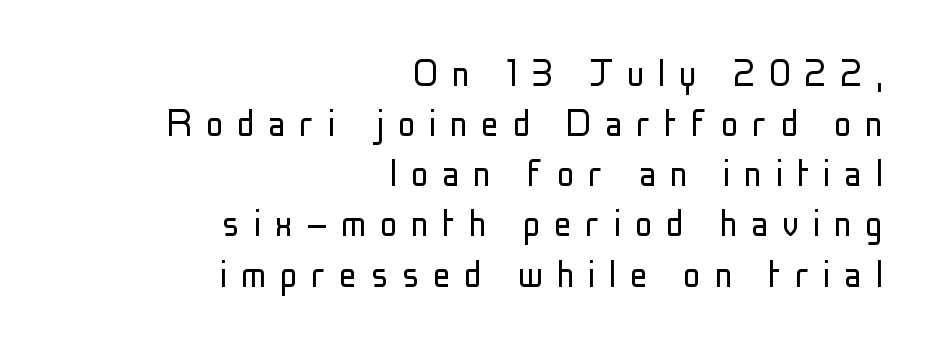
The image shows 44 px light, condensed sans-serif type, upright; set right-aligned, tight line spacing (1.14x), unusually wide letter spacing (+0.31 em), not underlined; low stroke contrast and a medium x-height.
